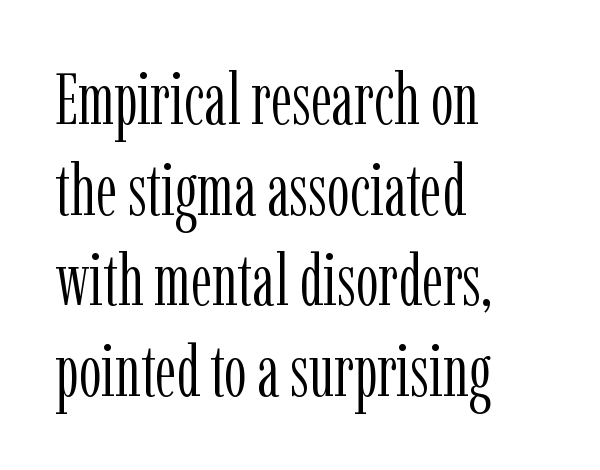
Q: Is the text bold? A: No.
Q: Is the text italic (slanted)? A: No, it is upright.
Q: Is the typeface a serif or a sans-serif typeface? A: Serif.
Q: Is the text underlined? A: No.
Q: How is the paragraph aligned? A: Left-aligned.
Q: Is the spacing between letters normal or unusually wide? A: Normal.
Q: Is the spacing between lines tight, normal or loose? A: Normal.
Q: Width (condensed, normal, or wide)? A: Condensed.
Q: Stroke contrast? A: Low.
Q: x-height? A: Medium.
Q: Monospaced? A: No.
